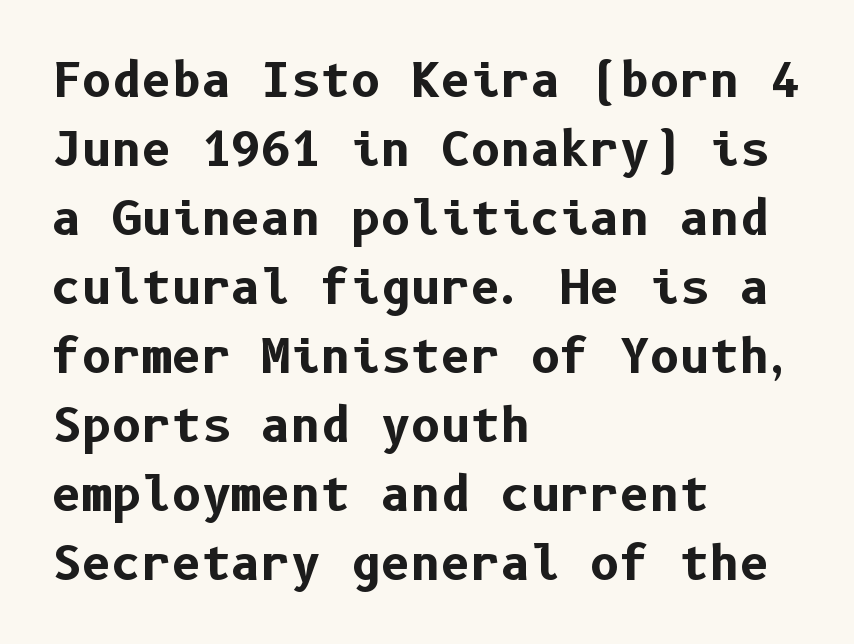
A dark, heavy texture on the line: the type is bold. Underlining? Definitely not there. In terms of posture, this sample is upright. Nothing sits at the stroke ends, so this counts as sans-serif. The rows are spaced the way most documents space them.
